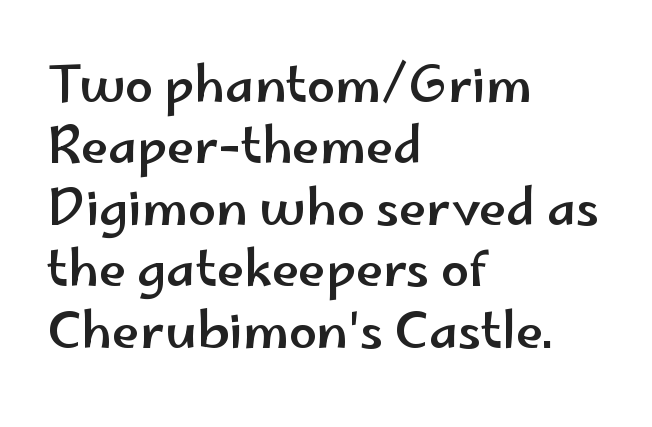
The image shows 50 px wide sans-serif type, upright; set left-aligned, line spacing 1.23x, normal letter spacing, not underlined; low stroke contrast and a small x-height.
